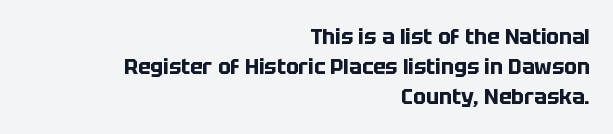
The image shows 21 px bold type, upright; set right-aligned, normal line spacing (1.42x), normal letter spacing, not underlined.
